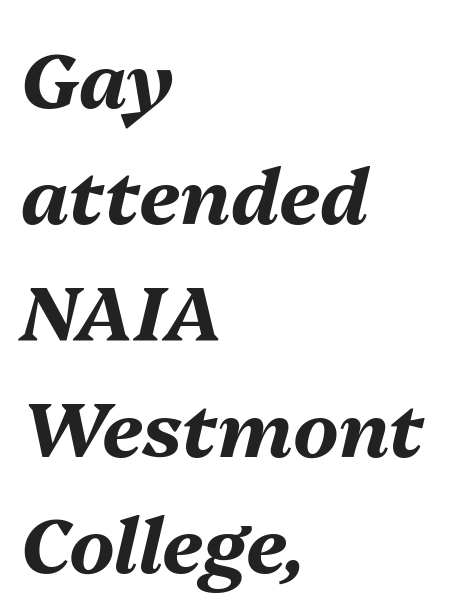
One-word summary of the alignment: left. Slanted lettering throughout. This rendering leaves character spacing at its baseline value. Just letters on the line, the space beneath them empty. Honestly, the row spacing looks completely unremarkable. This sample has the flowing, uneven cadence of proportional lettering.
